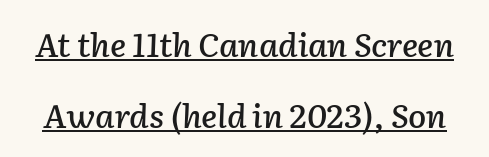
Q: Is the text italic (slanted)? A: Yes, it leans right by about 2 degrees.
Q: Is the text underlined? A: Yes.
Q: Is the spacing between letters normal or unusually wide? A: Normal.
Q: Is the spacing between lines tight, normal or loose? A: Loose.
Q: Width (condensed, normal, or wide)? A: Normal.
Q: Stroke contrast? A: Low.
Q: x-height? A: Medium.
Q: Monospaced? A: No.
